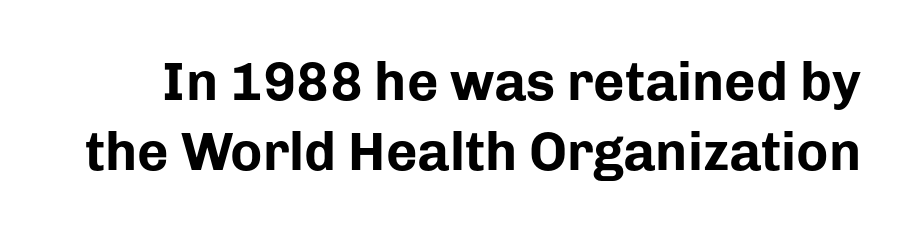
{"serif": "no", "italic": "no", "bold": "yes", "weight": "bold", "width": "normal", "stroke_contrast": "low", "x_height": "medium", "monospaced": "no", "underline": "no", "line_spacing": "normal", "line_spacing_ratio": 1.29, "letter_spacing": "normal", "letter_spacing_em": 0.0, "glyph_px": 54}
